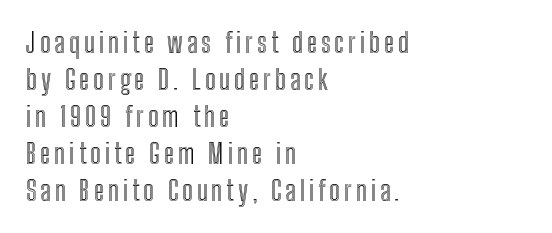
{"italic": "no", "underline": "no", "align": "left", "line_spacing": "normal", "line_spacing_ratio": 1.37, "glyph_px": 27}
